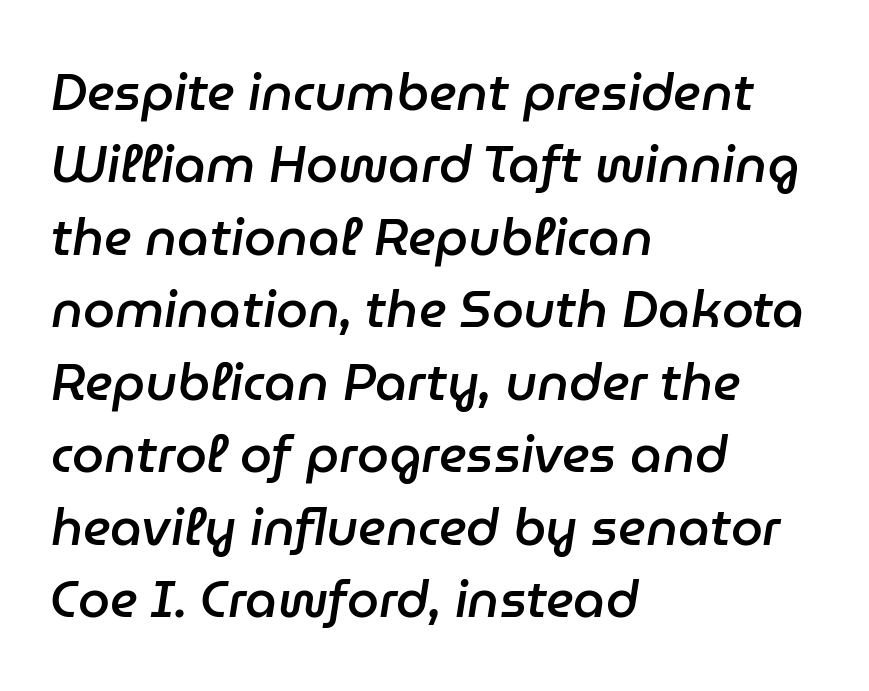
Proportional: the letters do not fall into vertical columns. Leading matches the norm, producing a regular column. Each row of text sits above clean, open space. Does extra space separate the letters? No, they use regular spacing. Does the copy run flush right? No — it runs flush left. A bit beefed up — I'd call it semibold rather than bold.
